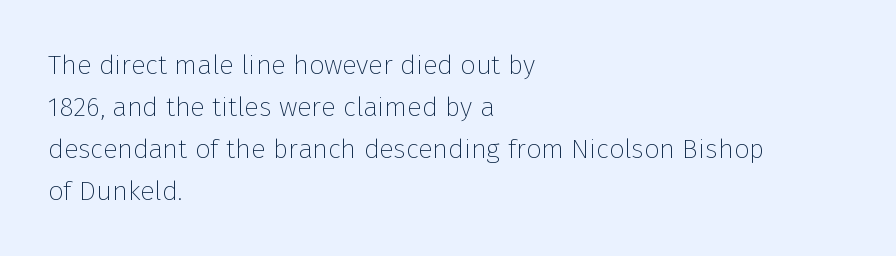
Q: Is the text bold? A: No.
Q: Is the text italic (slanted)? A: No, it is upright.
Q: Is the text underlined? A: No.
Q: How is the paragraph aligned? A: Left-aligned.
Q: Is the spacing between letters normal or unusually wide? A: Normal.
Q: Is the spacing between lines tight, normal or loose? A: Normal.
